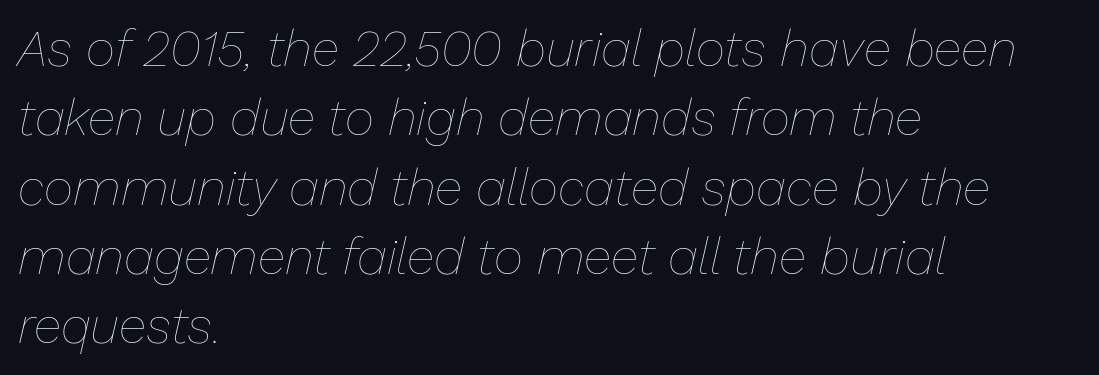
Q: Is the text bold? A: No.
Q: Is the text italic (slanted)? A: Yes, it leans right by about 13 degrees.
Q: Is the text underlined? A: No.
Q: How is the paragraph aligned? A: Left-aligned.
Q: Is the spacing between letters normal or unusually wide? A: Normal.
Q: Is the spacing between lines tight, normal or loose? A: Normal.
Q: Width (condensed, normal, or wide)? A: Normal.
Q: Stroke contrast? A: Low.
Q: x-height? A: Medium.
Q: Monospaced? A: No.
